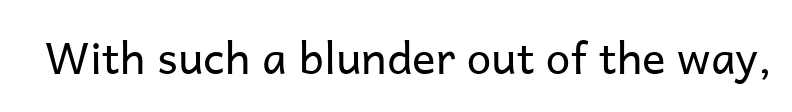
The image shows 44 px regular-weight sans-serif type, upright; set normal letter spacing, not underlined; low stroke contrast and a medium x-height.
